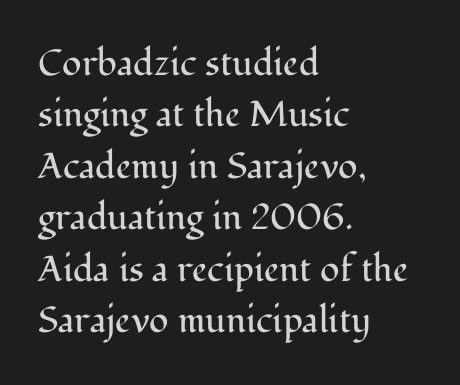
{"serif": "yes", "italic": "no", "bold": "no", "weight": "regular", "width": "normal", "stroke_contrast": "medium", "x_height": "medium", "monospaced": "no", "underline": "no", "align": "left", "line_spacing": "normal", "line_spacing_ratio": 1.43, "letter_spacing": "normal", "letter_spacing_em": 0.0, "glyph_px": 36}
